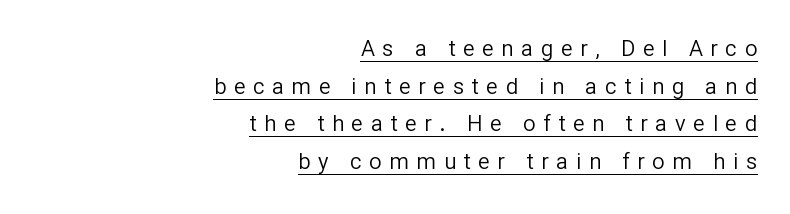
The tracking reads as deliberately expanded to a designer's eye. You can tell it's not italic because the verticals are truly vertical. The lines in this sample share a right terminus and differ only in where they begin. Underlining? Definitely there. The strokes are not fattened; the text isn't bold.
